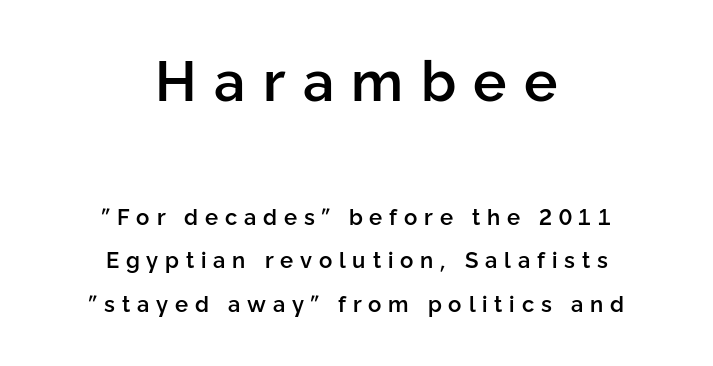
The image shows 56 px semibold sans-serif type, upright; set centered, loose line spacing (1.97x), unusually wide letter spacing (+0.31 em), not underlined; the first (top) block is 2.55x larger; low stroke contrast and a medium x-height.
